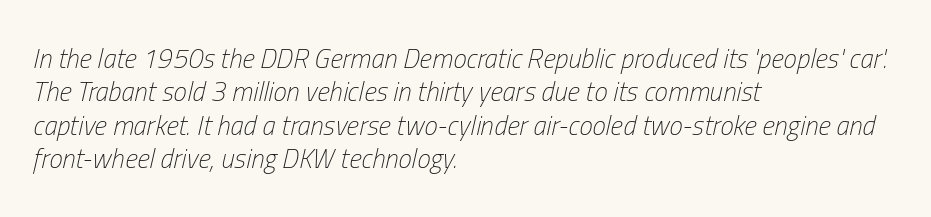
Q: Is the text bold? A: No.
Q: Is the text italic (slanted)? A: Yes, it leans right by about 13 degrees.
Q: Is the text underlined? A: No.
Q: How is the paragraph aligned? A: Left-aligned.
Q: Is the spacing between letters normal or unusually wide? A: Normal.
